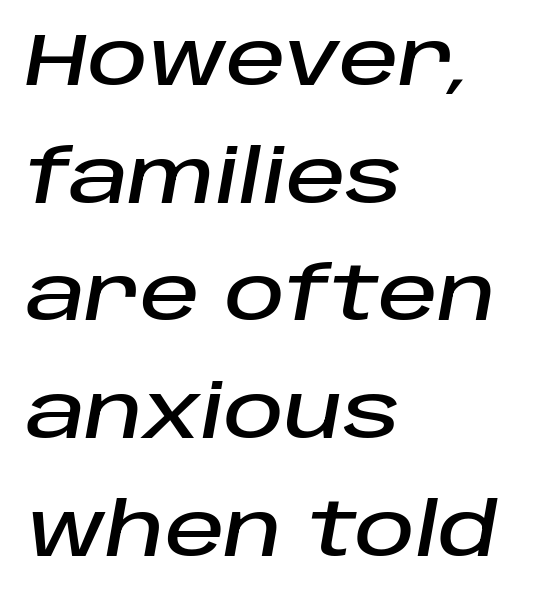
The image shows 74 px text type, italic (leaning right); set left-aligned, normal line spacing (1.59x), normal letter spacing, not underlined; low stroke contrast and a large x-height.
